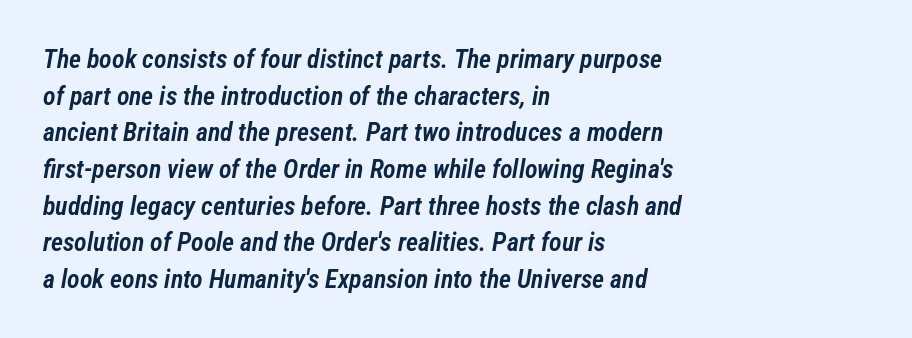
{"italic": "yes", "lean": "right", "slant_degrees": 12, "bold": "semi", "underline": "no", "align": "left", "line_spacing": "normal", "line_spacing_ratio": 1.41, "letter_spacing": "normal", "letter_spacing_em": 0.0, "glyph_px": 26}
